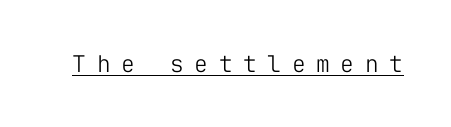
{"italic": "no", "bold": "no", "underline": "yes", "letter_spacing": "wide", "letter_spacing_em": 0.46, "glyph_px": 23}
